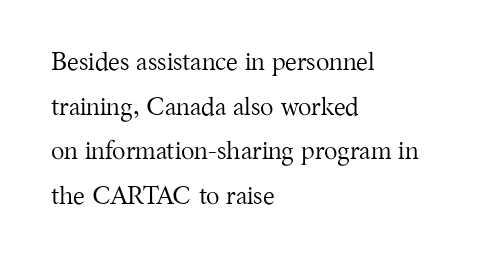
One-word summary of the alignment: left. Vertical strokes here are truly vertical. Characters follow at the spacing the type designer built in. Descender tails drop into unmarked territory. The strokes carry an ordinary text weight at most.
